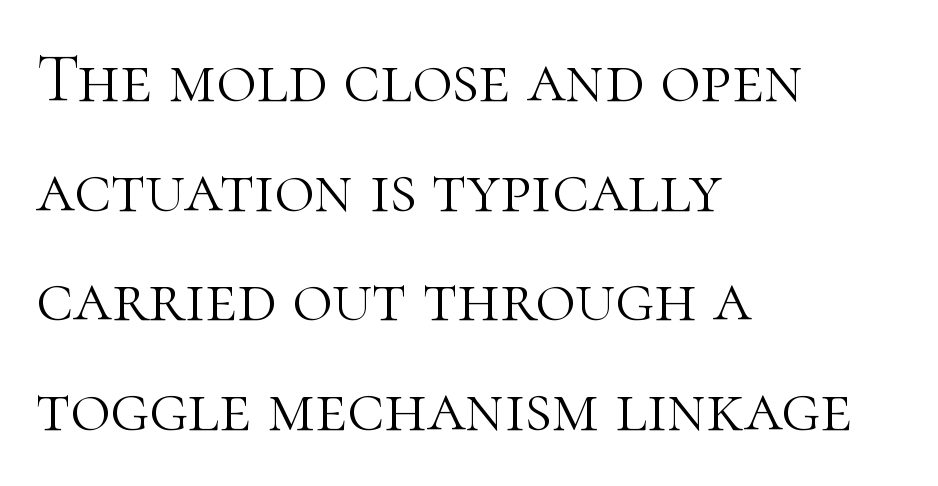
{"serif": "yes", "italic": "no", "bold": "no", "weight": "light", "width": "normal", "stroke_contrast": "high", "x_height": "medium", "monospaced": "no", "underline": "no", "align": "left", "line_spacing": "normal", "line_spacing_ratio": 1.59, "letter_spacing": "normal", "letter_spacing_em": 0.0, "glyph_px": 69}
